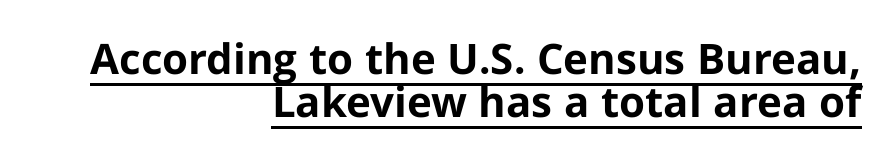
The passage shown is typed in a proportional face where columns would drift. In designer terms, the underline attribute is active on this setting. Right-aligned paragraph, ragged on the left. Letter spacing: default.
